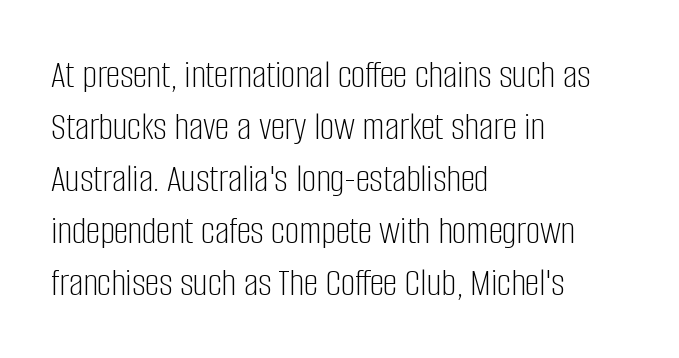
Q: Is the text bold? A: No.
Q: Is the text italic (slanted)? A: No, it is upright.
Q: Is the typeface a serif or a sans-serif typeface? A: Sans-serif.
Q: Is the text underlined? A: No.
Q: How is the paragraph aligned? A: Left-aligned.
Q: Is the spacing between letters normal or unusually wide? A: Normal.
Q: Is the spacing between lines tight, normal or loose? A: Normal.
Q: Width (condensed, normal, or wide)? A: Condensed.
Q: Stroke contrast? A: Low.
Q: x-height? A: Large.
Q: Monospaced? A: No.
